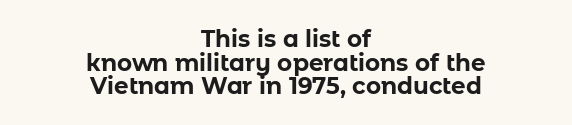
Q: Is the text bold? A: Yes.
Q: Is the text italic (slanted)? A: No, it is upright.
Q: Is the text underlined? A: No.
Q: How is the paragraph aligned? A: Centered.
Q: Is the spacing between letters normal or unusually wide? A: Normal.
Q: Is the spacing between lines tight, normal or loose? A: Tight.
